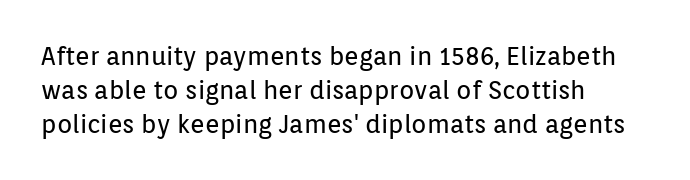
Q: Is the text bold? A: No.
Q: Is the text italic (slanted)? A: No, it is upright.
Q: Is the text underlined? A: No.
Q: How is the paragraph aligned? A: Left-aligned.
Q: Is the spacing between letters normal or unusually wide? A: Normal.
Q: Is the spacing between lines tight, normal or loose? A: Normal.
